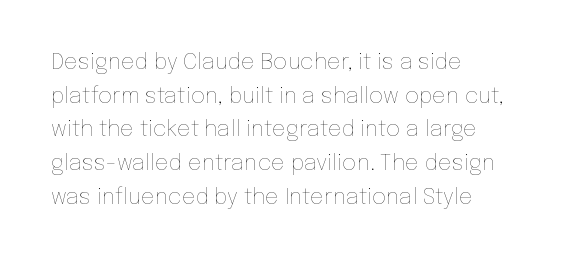
{"italic": "no", "bold": "no", "underline": "no", "align": "left", "line_spacing": "normal", "line_spacing_ratio": 1.53, "letter_spacing": "normal", "letter_spacing_em": 0.0, "glyph_px": 22}
